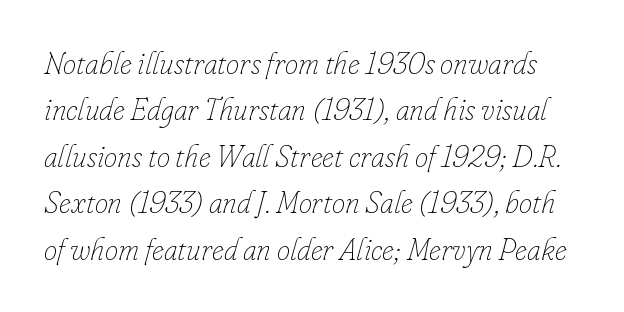
Tracking value appears to be zero — textbook default spacing. The passage shown is not underscored anywhere. The passage shown is typed in a proportional face where columns would drift. Whoever set this chose a conventional vertical rhythm. The face used here has a pronounced slope to its letters. The font is comparable to plain body text, perhaps lighter.
